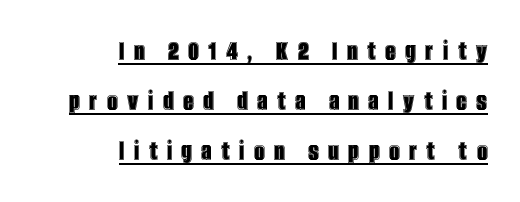
Q: Is the text italic (slanted)? A: No, it is upright.
Q: Is the text underlined? A: Yes.
Q: How is the paragraph aligned? A: Right-aligned.
Q: Is the spacing between letters normal or unusually wide? A: Unusually wide.
Q: Width (condensed, normal, or wide)? A: Condensed.
Q: x-height? A: Large.
Q: Monospaced? A: No.
